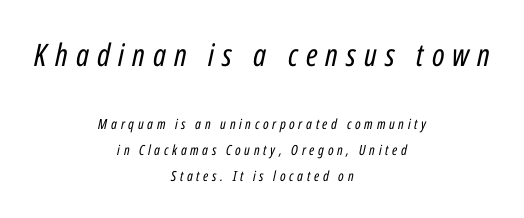
Looking at the ascenders, they clearly lean. Alignment: centered. The font is comparable to plain body text, perhaps lighter. The horizontal fit of the characters is loose and conspicuously gappy. You could not count columns in this text — the font is proportionally spaced. Top chunk: large. Bottom chunk: small.
